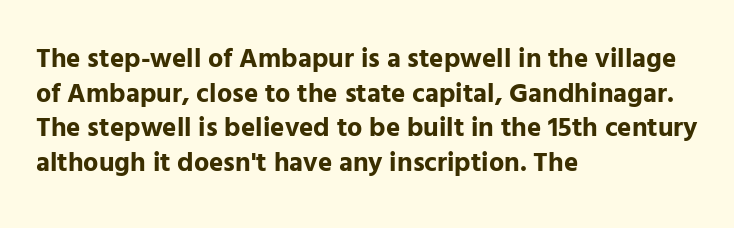
Q: Is the text bold? A: Yes.
Q: Is the text italic (slanted)? A: No, it is upright.
Q: Is the text underlined? A: No.
Q: How is the paragraph aligned? A: Left-aligned.
Q: Is the spacing between letters normal or unusually wide? A: Normal.
Q: Is the spacing between lines tight, normal or loose? A: Normal.
